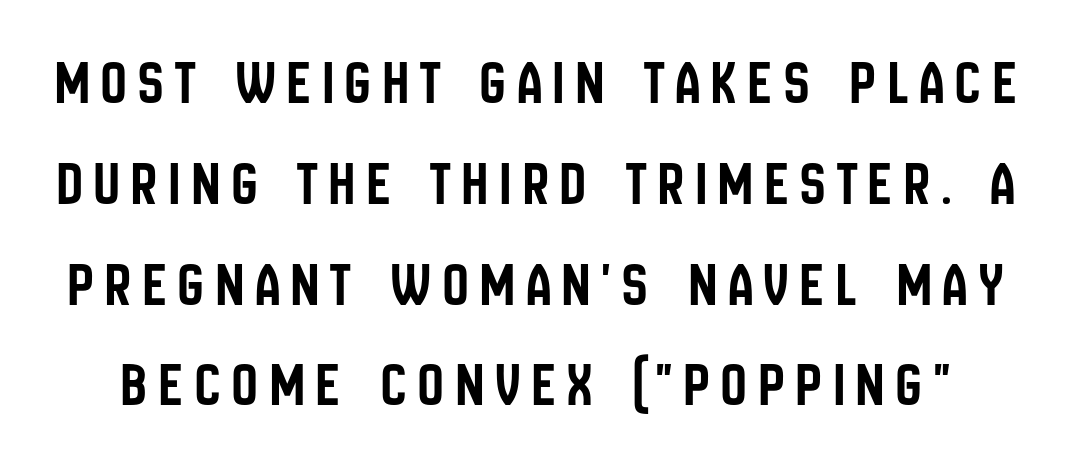
{"serif": "no", "italic": "no", "width": "condensed", "stroke_contrast": "low", "x_height": "large", "monospaced": "no", "underline": "no", "line_spacing": "normal", "line_spacing_ratio": 1.6, "glyph_px": 63}
